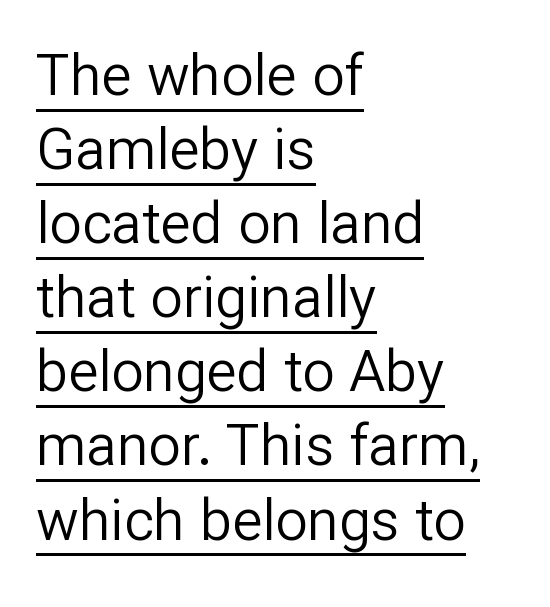
Here the glyphs are tracked normally, forming tight word shapes. The typeface has the unassuming heft of standard copy or less. Leftover space on each line is placed entirely after the last word. Leading matches the norm, producing a regular column.
